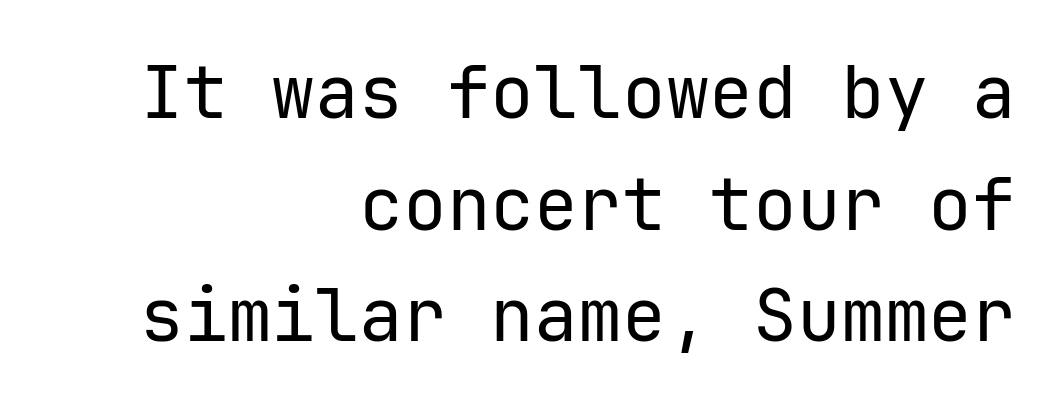
Q: Is the text bold? A: No.
Q: Is the text italic (slanted)? A: No, it is upright.
Q: Is the typeface a serif or a sans-serif typeface? A: Sans-serif.
Q: Is the text underlined? A: No.
Q: How is the paragraph aligned? A: Right-aligned.
Q: Is the spacing between letters normal or unusually wide? A: Normal.
Q: Is the spacing between lines tight, normal or loose? A: Normal.
Q: Width (condensed, normal, or wide)? A: Normal.
Q: Stroke contrast? A: Low.
Q: x-height? A: Medium.
Q: Monospaced? A: Yes.
